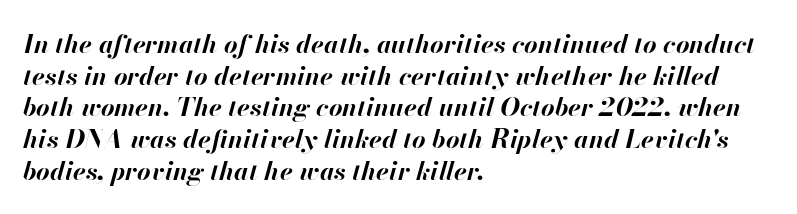
{"italic": "yes", "lean": "right", "slant_degrees": 13, "bold": "yes", "underline": "no", "align": "left", "line_spacing_ratio": 1.22, "letter_spacing": "normal", "letter_spacing_em": 0.0, "glyph_px": 26}
